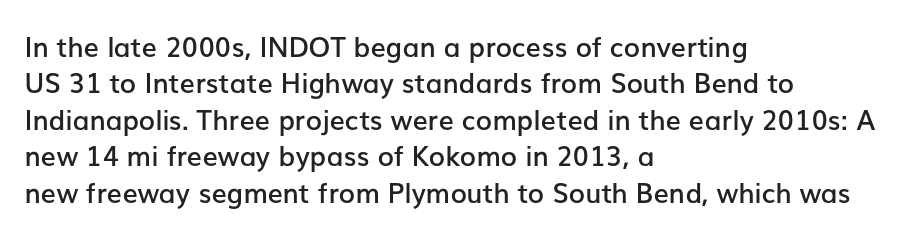
The image shows 27 px text type, upright; set left-aligned, normal line spacing (1.35x), normal letter spacing, not underlined.
